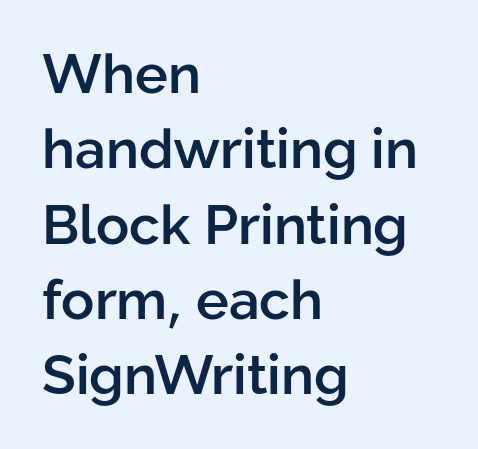
Q: Is the text bold? A: Semi-bold.
Q: Is the text italic (slanted)? A: No, it is upright.
Q: Is the typeface a serif or a sans-serif typeface? A: Sans-serif.
Q: Is the text underlined? A: No.
Q: How is the paragraph aligned? A: Left-aligned.
Q: Is the spacing between letters normal or unusually wide? A: Normal.
Q: Is the spacing between lines tight, normal or loose? A: Normal.
Q: Width (condensed, normal, or wide)? A: Normal.
Q: Stroke contrast? A: Low.
Q: x-height? A: Medium.
Q: Monospaced? A: No.
